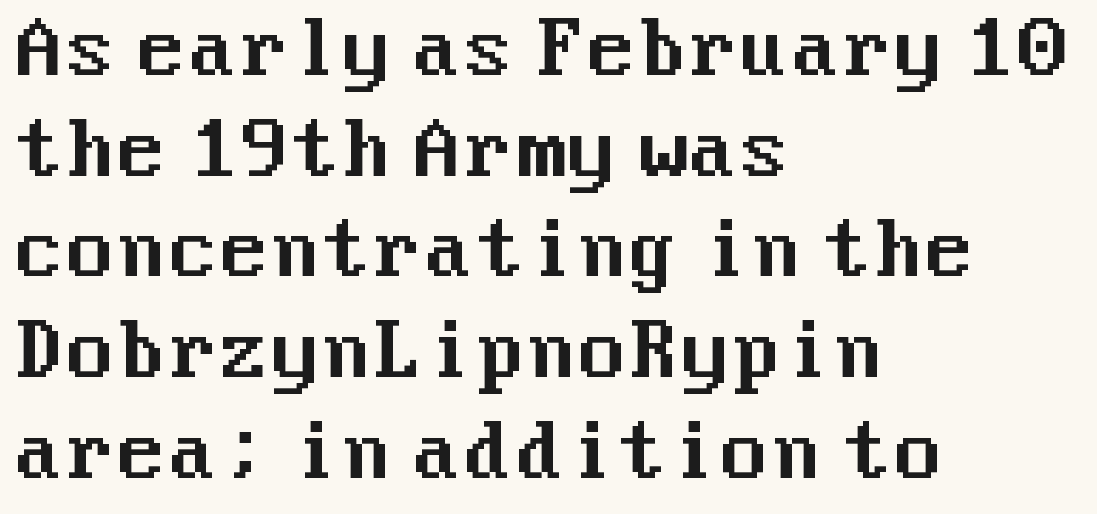
{"serif": "no", "italic": "no", "width": "normal", "stroke_contrast": "medium", "x_height": "medium", "underline": "no", "align": "left", "line_spacing": "normal", "line_spacing_ratio": 1.36, "letter_spacing": "normal", "letter_spacing_em": 0.0, "glyph_px": 74}
